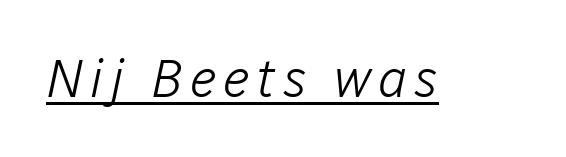
The image shows 53 px light type, italic (leaning right); set underlined; low stroke contrast and a medium x-height.
